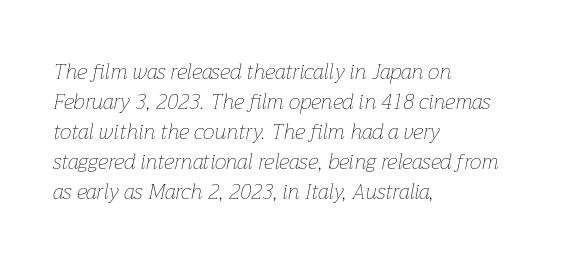
Q: Is the text bold? A: No.
Q: Is the text italic (slanted)? A: Yes, it leans right by about 12 degrees.
Q: Is the text underlined? A: No.
Q: How is the paragraph aligned? A: Left-aligned.
Q: Is the spacing between letters normal or unusually wide? A: Normal.
Q: Is the spacing between lines tight, normal or loose? A: Normal.
